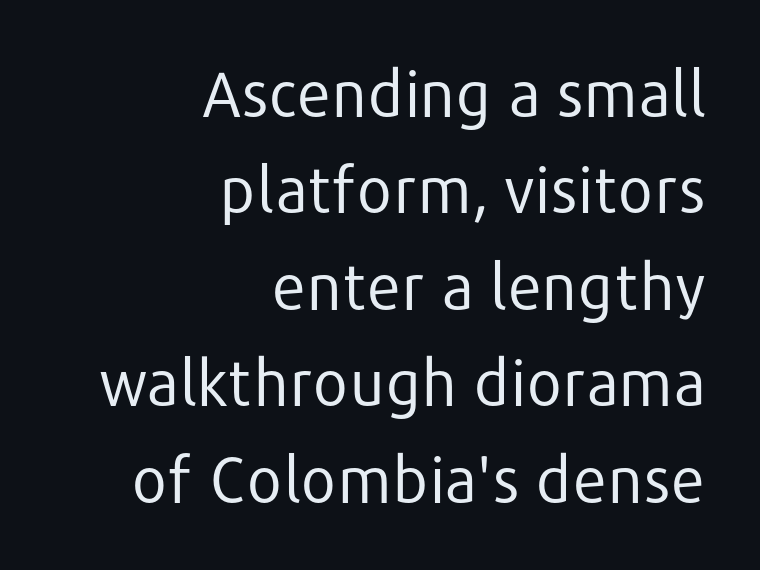
The foot of each line stays bare and open. The leading is moderate, giving the passage an even texture. The rendering uses natural spacing where letterforms have individual widths. Here the glyphs are tracked normally, forming tight word shapes. The designer went with a sans here, leaving each stem footless.
